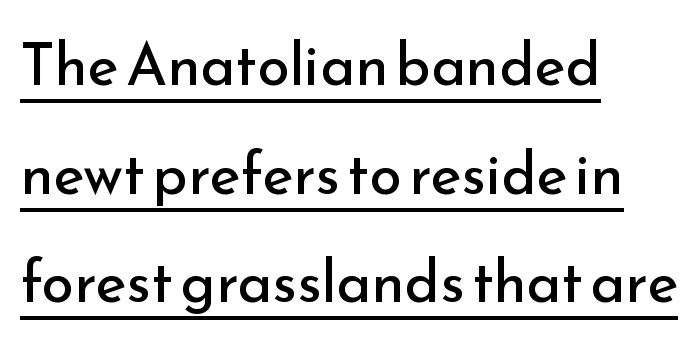
Letterform terminals end flat and unadorned throughout the passage. Visually the block forms a straight wall on the left and a jagged coastline on the right. The words here are underlined. Think of a printed novel: that variable character pitch is what you see here. This rendering leaves character spacing at its baseline value. A roman cut, with each character standing at attention.
